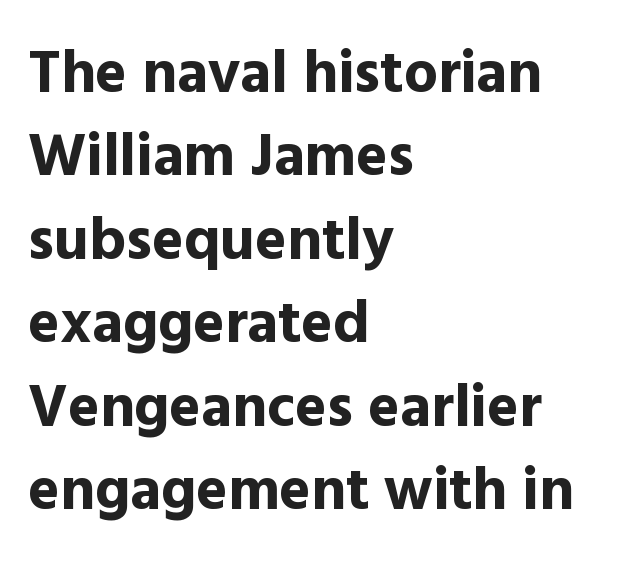
{"serif": "no", "italic": "no", "bold": "yes", "weight": "bold", "width": "normal", "x_height": "medium", "monospaced": "no", "underline": "no", "align": "left", "line_spacing": "normal", "line_spacing_ratio": 1.39, "letter_spacing": "normal", "letter_spacing_em": 0.0, "glyph_px": 60}
